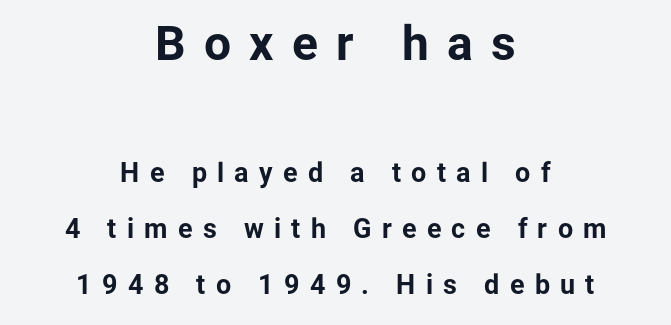
{"serif": "no", "italic": "no", "bold": "yes", "weight": "bold", "width": "normal", "stroke_contrast": "low", "x_height": "medium", "monospaced": "no", "underline": "no", "align": "center", "line_spacing": "loose", "line_spacing_ratio": 2.06, "letter_spacing": "wide", "letter_spacing_em": 0.38, "larger_block": "first", "size_ratio": 1.78, "glyph_px": 48}
